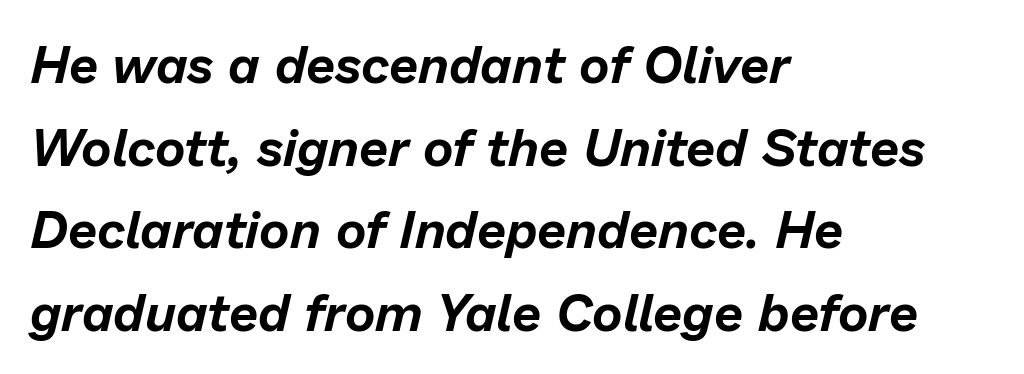
This rendering uses left alignment, leaving the right contour irregular. Just letters on the line, the space beneath them empty. Note the varied advance widths — an 'i' is clearly narrower than an 'm'. In terms of posture, this sample is oblique. The letterforms sit shoulder to shoulder at normal distance. This sample keeps an unexceptional amount of space between lines.
